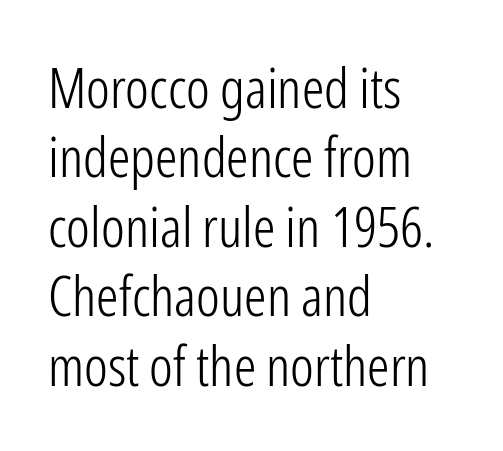
The image shows 56 px light, condensed sans-serif type, upright; set left-aligned, line spacing 1.24x, normal letter spacing, not underlined; low stroke contrast and a medium x-height.
